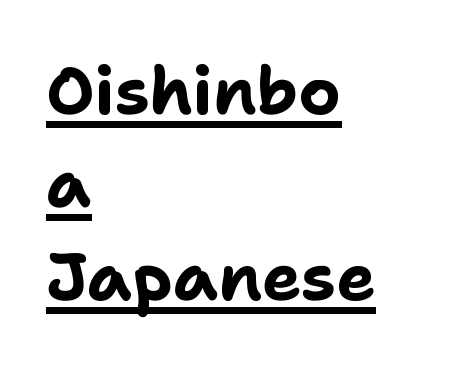
These lines sit exactly where default settings would place them. The font family rendered here belongs to the sans-serif group. Observe the ordinary spacing: letters are neighbours, not strangers. These lines are rendered in a variable-pitch font. A classic flush-left, rag-right setting is used for this passage.
